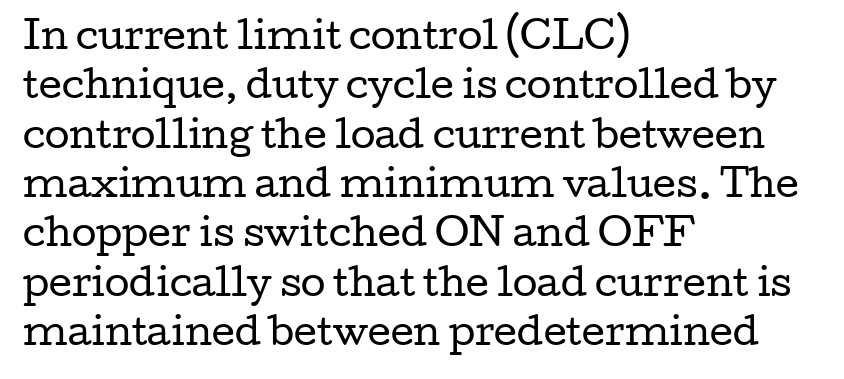
Q: Is the text bold? A: No.
Q: Is the text italic (slanted)? A: No, it is upright.
Q: Is the typeface a serif or a sans-serif typeface? A: Serif.
Q: Is the text underlined? A: No.
Q: How is the paragraph aligned? A: Left-aligned.
Q: Is the spacing between letters normal or unusually wide? A: Normal.
Q: Is the spacing between lines tight, normal or loose? A: Normal.
Q: Width (condensed, normal, or wide)? A: Wide.
Q: Stroke contrast? A: Low.
Q: x-height? A: Medium.
Q: Monospaced? A: No.
